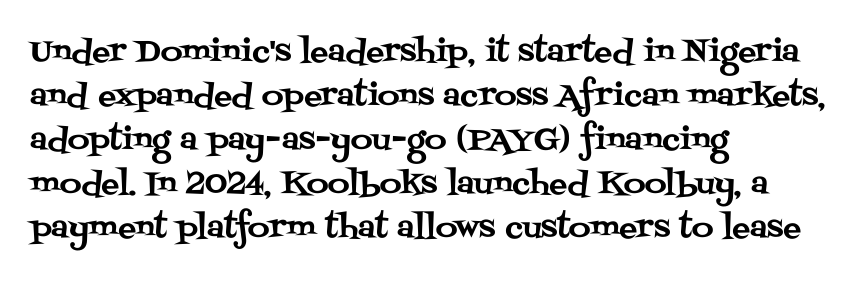
{"serif": "yes", "italic": "no", "width": "normal", "stroke_contrast": "medium", "x_height": "large", "monospaced": "no", "underline": "no", "align": "left", "line_spacing": "normal", "line_spacing_ratio": 1.47, "letter_spacing": "normal", "letter_spacing_em": 0.0, "glyph_px": 30}
